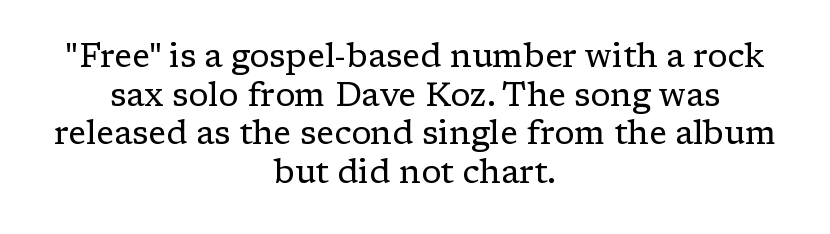
Bare-footed words on every line. The whitespace from short lines is split evenly between both sides. This is not heavy type; no bold has been used. Tall strokes in this sample are plumb rather than angled.
